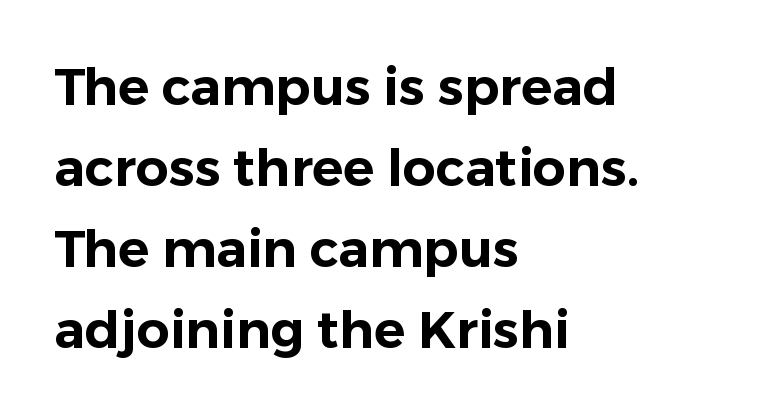
The image shows 52 px sans-serif type, upright; set left-aligned, normal line spacing (1.56x), normal letter spacing, not underlined; low stroke contrast and a medium x-height.
